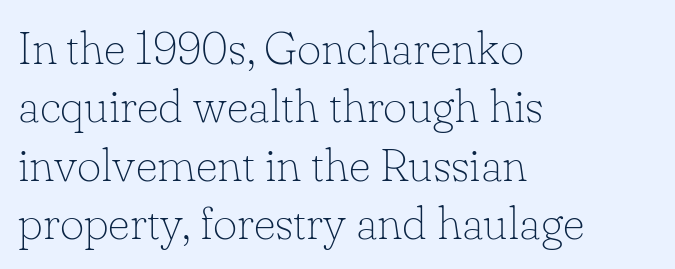
The image shows 47 px thin serif type, upright; set left-aligned, line spacing 1.24x, normal letter spacing, not underlined; low stroke contrast and a small x-height.
